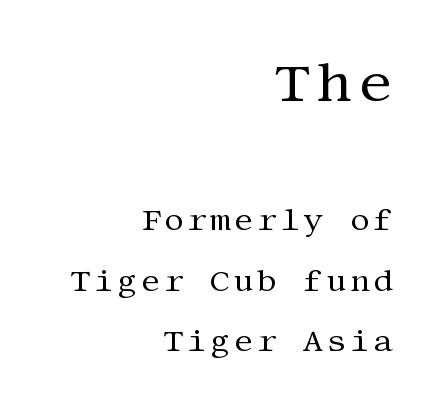
{"serif": "yes", "italic": "no", "bold": "no", "weight": "regular", "width": "normal", "stroke_contrast": "medium", "x_height": "large", "underline": "no", "align": "right", "line_spacing": "loose", "line_spacing_ratio": 1.95, "larger_block": "first", "size_ratio": 1.77, "glyph_px": 55}
